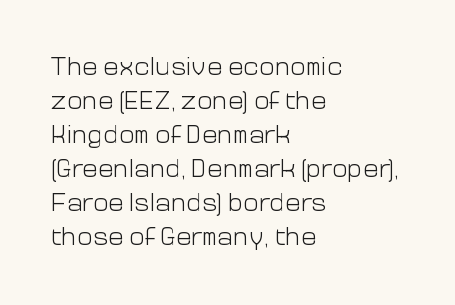
Descenders are the only things crossing below the line. All the whitespace from short lines collects on the right. Characters remain perfectly vertical along every line. The letters sit at their default tracking, neither squeezed nor spread.
